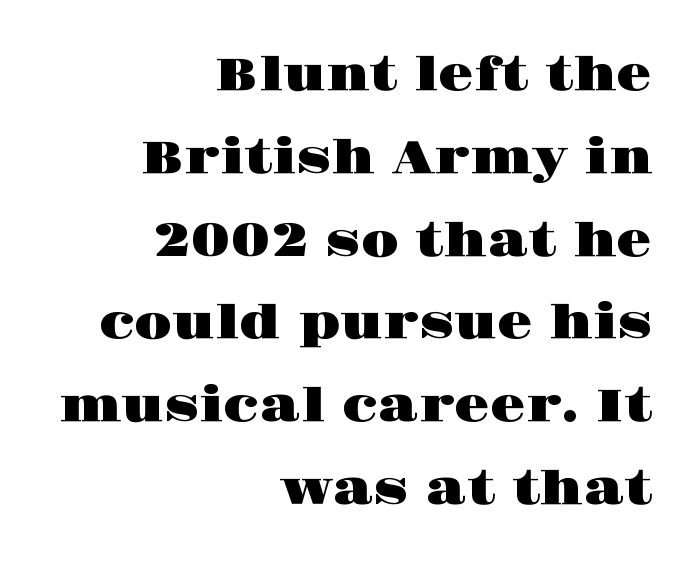
Q: Is the text italic (slanted)? A: No, it is upright.
Q: Is the typeface a serif or a sans-serif typeface? A: Serif.
Q: Is the text underlined? A: No.
Q: How is the paragraph aligned? A: Right-aligned.
Q: Is the spacing between letters normal or unusually wide? A: Normal.
Q: Width (condensed, normal, or wide)? A: Wide.
Q: Stroke contrast? A: High.
Q: x-height? A: Large.
Q: Monospaced? A: No.
